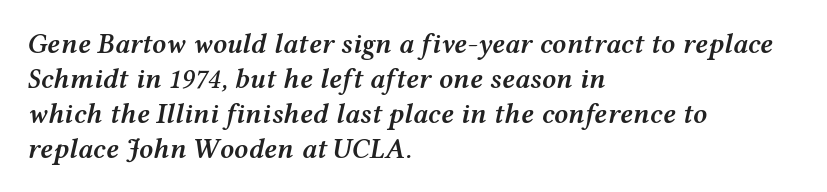
The compositor pushed each line to the left boundary. Is this a fixed-width face? No — the glyphs have proportional, varying widths. Glyph-to-glyph distance matches everyday printed text. Moderately thickened strokes mark this as semibold type. The lettering tilts uniformly, giving the passage an italic look.
